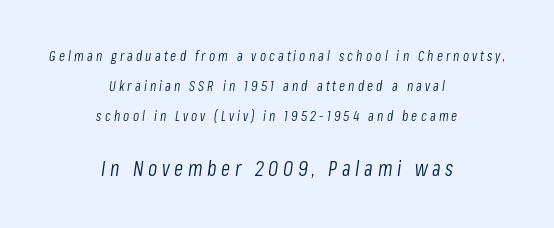
Heft: none added — not bold. You could fit nearly another row in the gap between these rows. Anything drawn beneath the words? Only blank space. The whitespace from short lines is split evenly between both sides.
